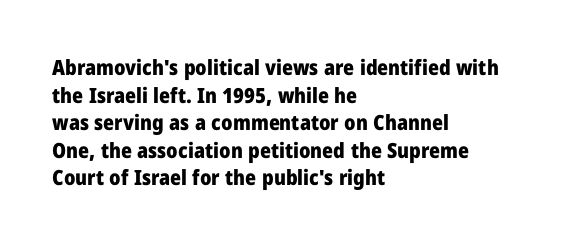
{"italic": "no", "bold": "yes", "underline": "no", "align": "left", "line_spacing": "normal", "line_spacing_ratio": 1.31, "letter_spacing": "normal", "letter_spacing_em": 0.0, "glyph_px": 21}
